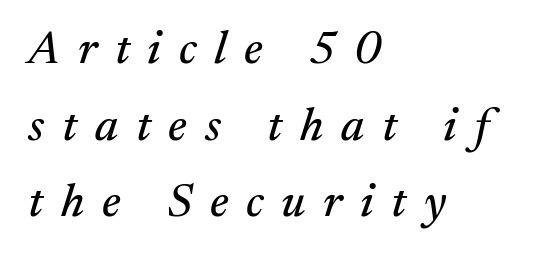
Q: Is the text italic (slanted)? A: Yes, it leans right by about 17 degrees.
Q: Is the typeface a serif or a sans-serif typeface? A: Serif.
Q: Is the text underlined? A: No.
Q: How is the paragraph aligned? A: Left-aligned.
Q: Is the spacing between letters normal or unusually wide? A: Unusually wide.
Q: Is the spacing between lines tight, normal or loose? A: Normal.
Q: Width (condensed, normal, or wide)? A: Normal.
Q: Stroke contrast? A: Medium.
Q: x-height? A: Medium.
Q: Monospaced? A: No.
